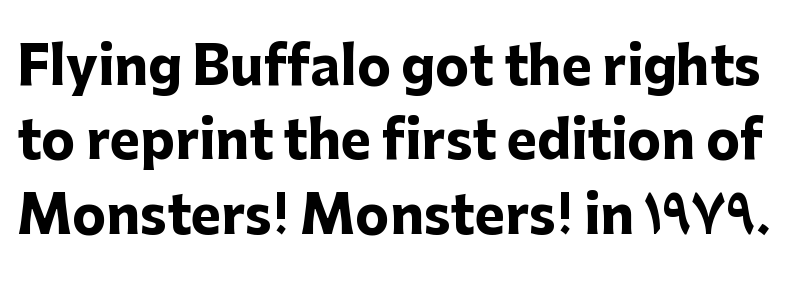
{"serif": "no", "italic": "no", "bold": "yes", "weight": "heavy", "width": "normal", "stroke_contrast": "low", "x_height": "medium", "monospaced": "no", "underline": "no", "line_spacing": "normal", "line_spacing_ratio": 1.46, "letter_spacing": "normal", "letter_spacing_em": 0.0, "glyph_px": 51}
